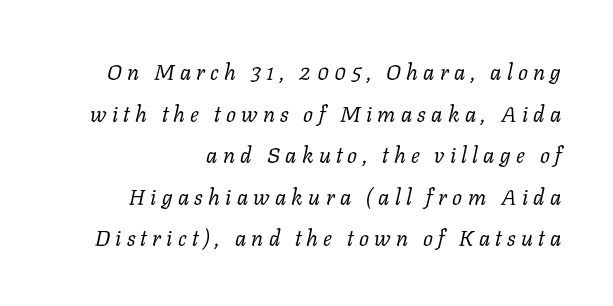
Check the space under the baseline: it is left empty. These lines have a slow, spaced-out rhythm from letter to letter. Weight: not bold — regular or lighter. The ragged edge is on the left, which tells us the setting is flush right. The lettering tilts uniformly, giving the passage an italic look.
